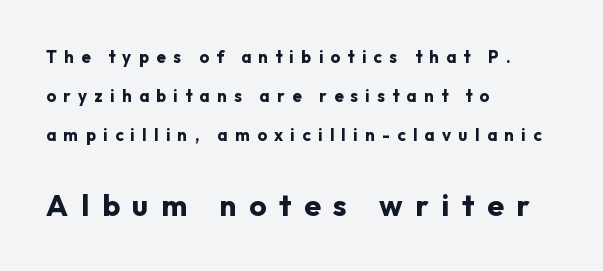
{"serif": "no", "italic": "no", "bold": "yes", "weight": "bold", "width": "normal", "stroke_contrast": "low", "x_height": "medium", "monospaced": "no", "underline": "no", "align": "left", "line_spacing": "loose", "line_spacing_ratio": 2.28, "letter_spacing": "wide", "letter_spacing_em": 0.43, "larger_block": "second", "size_ratio": 1.76, "glyph_px": 30}
